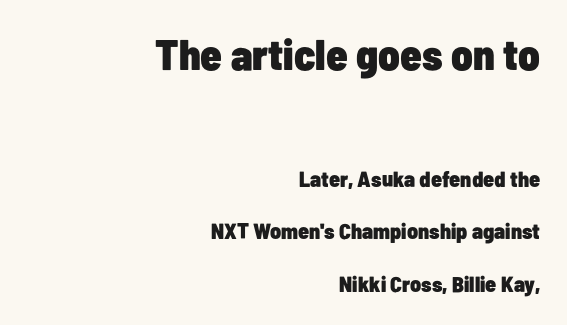
{"serif": "no", "italic": "no", "bold": "yes", "weight": "heavy", "width": "condensed", "stroke_contrast": "low", "x_height": "medium", "monospaced": "no", "underline": "no", "align": "right", "line_spacing": "loose", "line_spacing_ratio": 2.4, "letter_spacing": "normal", "letter_spacing_em": 0.0, "larger_block": "first", "size_ratio": 1.95, "glyph_px": 43}
